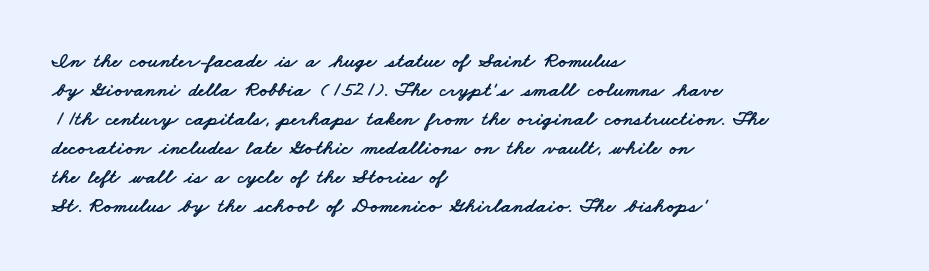
{"underline": "no", "align": "left", "line_spacing": "normal", "line_spacing_ratio": 1.38, "letter_spacing": "normal", "letter_spacing_em": 0.0, "glyph_px": 21}
